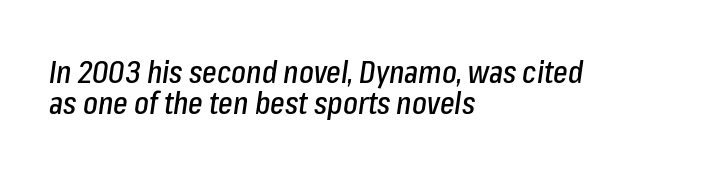
{"italic": "yes", "lean": "right", "slant_degrees": 8, "width": "condensed", "stroke_contrast": "low", "x_height": "medium", "monospaced": "no", "underline": "no", "align": "left", "line_spacing": "tight", "line_spacing_ratio": 1.0, "letter_spacing": "normal", "letter_spacing_em": 0.0, "glyph_px": 31}
